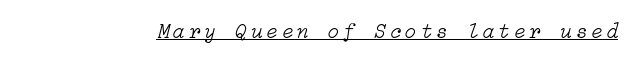
Emphasis is given by a line drawn under the lettering. Characters are canted at an angle relative to the baseline's perpendicular. The cut favours lightness, reaching ordinary text weight at its darkest.
